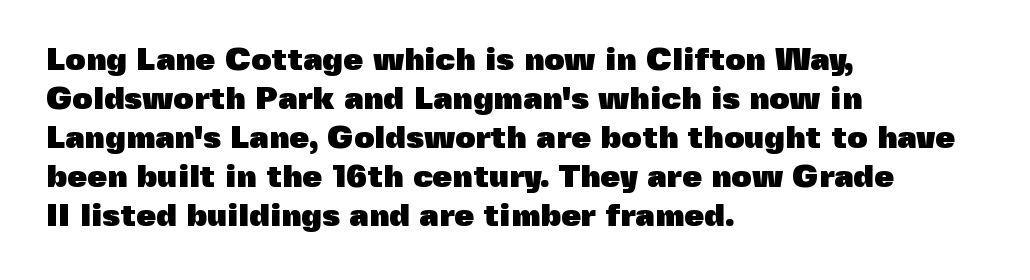
A roman cut, with each character standing at attention. This sample uses plain, unmodified letter spacing. The rendering uses natural spacing where letterforms have individual widths. Decoration check: the copy has no underline. Strokes here are thick enough to call this a true bold. A classic flush-left, rag-right setting is used for this passage.
